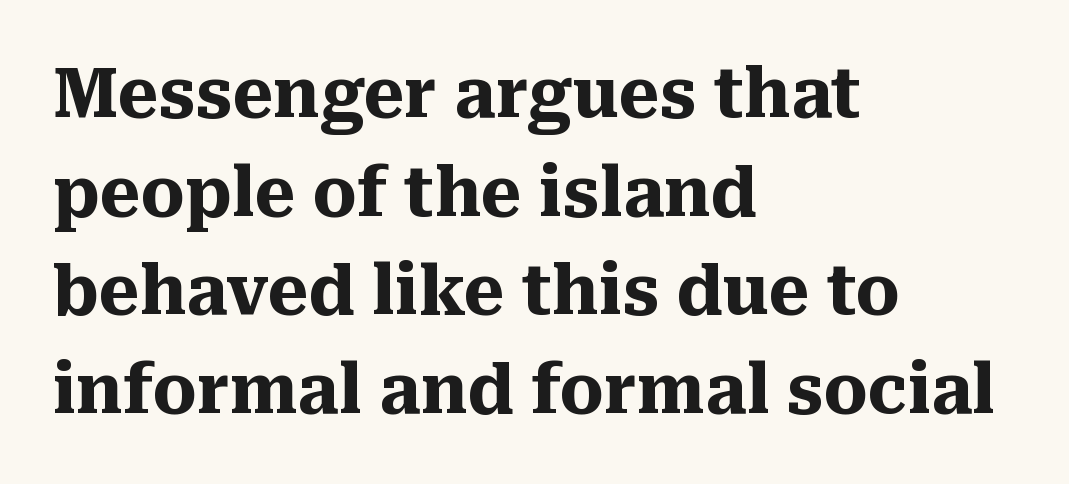
The image shows 69 px heavy serif type, upright; set left-aligned, normal line spacing (1.43x), normal letter spacing, not underlined; medium stroke contrast and a medium x-height.
